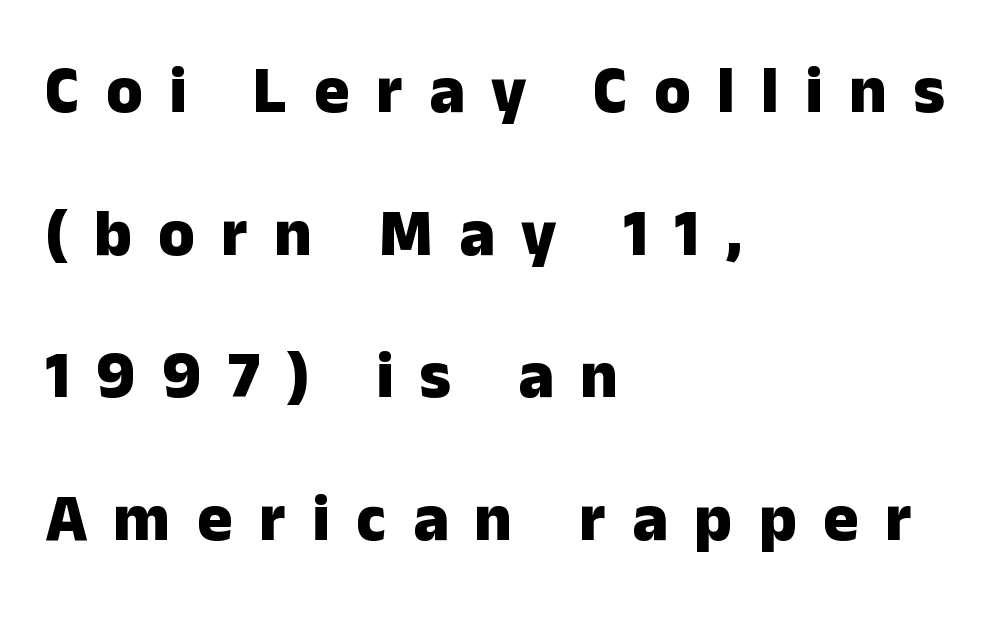
Q: Is the text bold? A: Yes.
Q: Is the text italic (slanted)? A: No, it is upright.
Q: Is the typeface a serif or a sans-serif typeface? A: Sans-serif.
Q: Is the text underlined? A: No.
Q: How is the paragraph aligned? A: Left-aligned.
Q: Is the spacing between letters normal or unusually wide? A: Unusually wide.
Q: Is the spacing between lines tight, normal or loose? A: Loose.
Q: Width (condensed, normal, or wide)? A: Normal.
Q: Stroke contrast? A: Low.
Q: x-height? A: Medium.
Q: Monospaced? A: No.
